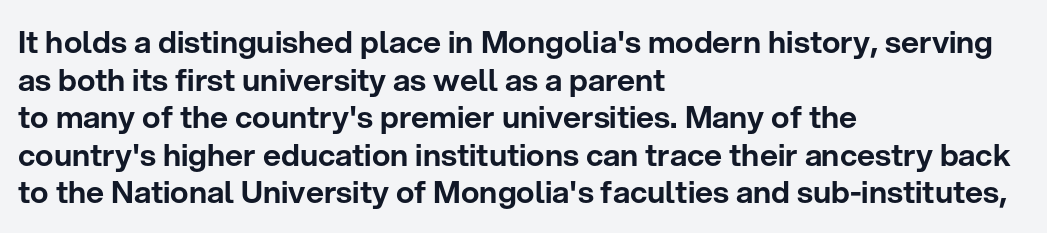
The lettering holds an erect, upright posture throughout. Teacher's note: observe the even left margin — that is flush-left alignment. Tracking here is standard; glyphs follow each other at the usual distance. The words here are not underlined. To sum up the face: it is a sans, with no serifs. Note the varied advance widths — an 'i' is clearly narrower than an 'm'.
